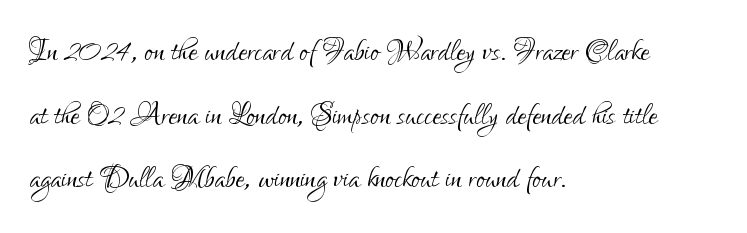
Q: Is the text bold? A: No.
Q: Is the text italic (slanted)? A: Yes.
Q: Is the typeface a serif or a sans-serif typeface? A: Sans-serif.
Q: Is the text underlined? A: No.
Q: How is the paragraph aligned? A: Left-aligned.
Q: Is the spacing between letters normal or unusually wide? A: Normal.
Q: Is the spacing between lines tight, normal or loose? A: Normal.
Q: Width (condensed, normal, or wide)? A: Condensed.
Q: Stroke contrast? A: Low.
Q: x-height? A: Small.
Q: Monospaced? A: No.
